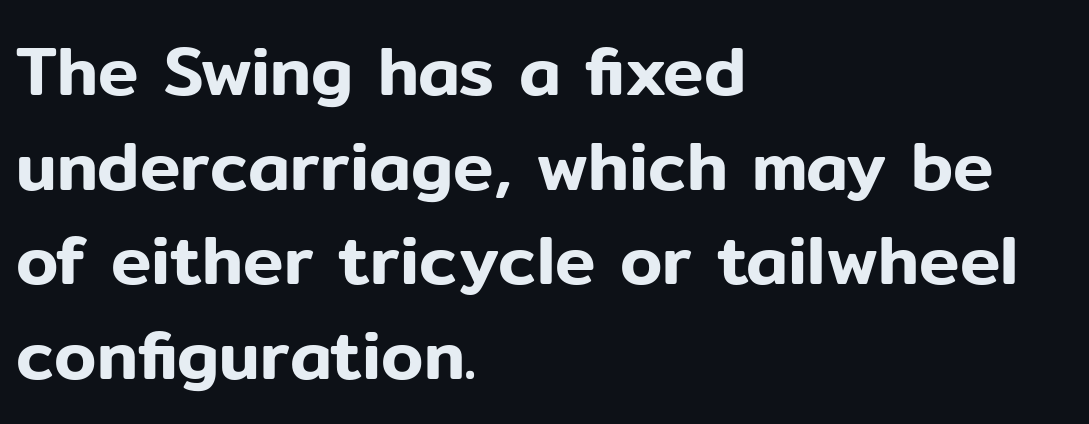
The image shows 68 px sans-serif type, upright; set left-aligned, normal line spacing (1.39x), normal letter spacing, not underlined; low stroke contrast and a medium x-height.
